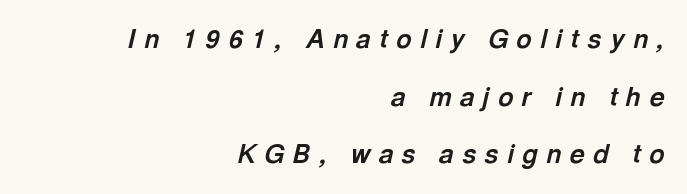
The rendering uses a bold face; every stroke is thick and dark. Characters are canted at an angle relative to the baseline's perpendicular. A flush-right, rag-left setting is used for this passage. A typesetter would call this heavily tracked-out type. Descender tails drop into unmarked territory. These lines stand farther apart than default settings would place them.
